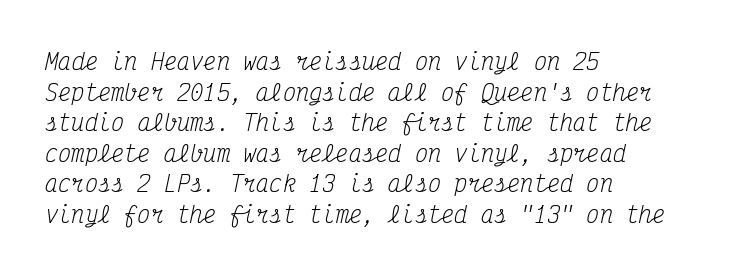
The weight tops out at a normal text grade. Looking at the ascenders, they clearly lean. These lines stack with their left ends in a neat column. Type without underlining. Compared with typical body copy, the letter spacing here is the same.
